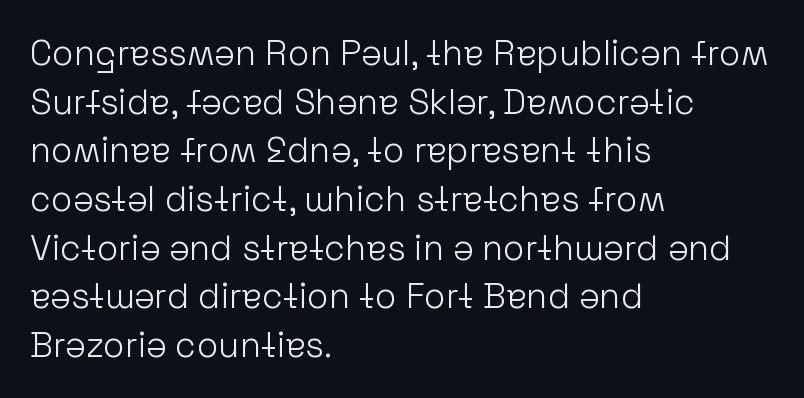
{"serif": "no", "italic": "no", "bold": "no", "weight": "light", "width": "normal", "stroke_contrast": "low", "x_height": "medium", "monospaced": "no", "underline": "no", "align": "left", "line_spacing": "normal", "line_spacing_ratio": 1.39, "letter_spacing": "normal", "letter_spacing_em": 0.0, "glyph_px": 35}
